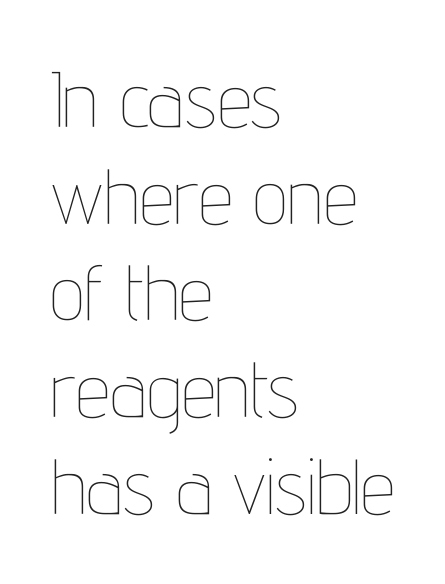
The image shows 78 px thin, condensed type, upright; set left-aligned, line spacing 1.24x, normal letter spacing, not underlined; low stroke contrast and a medium x-height.
